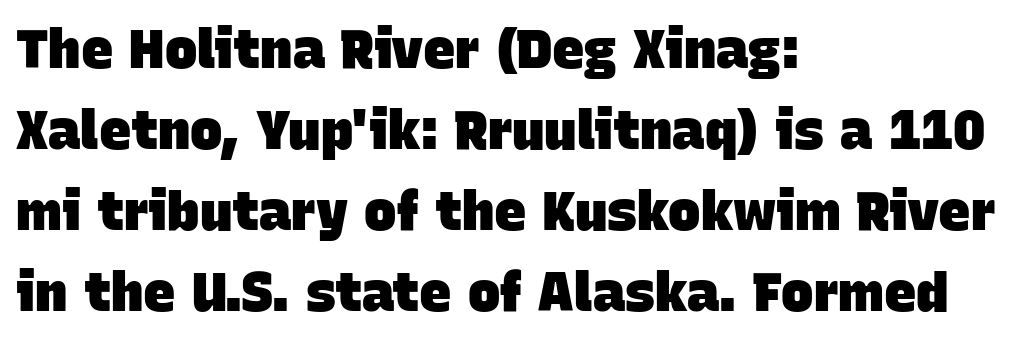
Q: Is the text bold? A: Yes.
Q: Is the typeface a serif or a sans-serif typeface? A: Sans-serif.
Q: Is the text underlined? A: No.
Q: How is the paragraph aligned? A: Left-aligned.
Q: Is the spacing between letters normal or unusually wide? A: Normal.
Q: Is the spacing between lines tight, normal or loose? A: Normal.
Q: Width (condensed, normal, or wide)? A: Normal.
Q: Stroke contrast? A: Low.
Q: x-height? A: Large.
Q: Monospaced? A: No.
